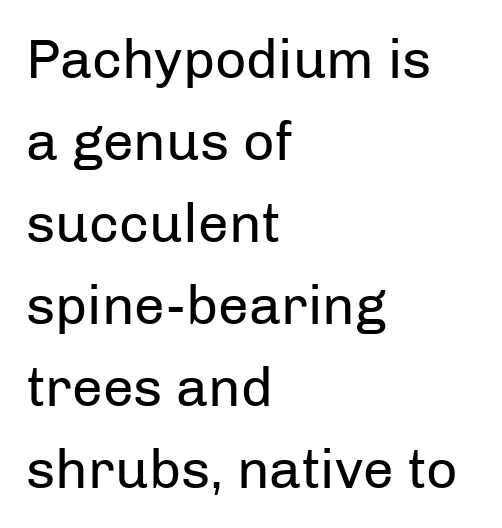
{"serif": "no", "italic": "no", "bold": "no", "weight": "regular", "width": "normal", "stroke_contrast": "low", "x_height": "medium", "monospaced": "no", "underline": "no", "align": "left", "line_spacing": "normal", "line_spacing_ratio": 1.49, "letter_spacing": "normal", "letter_spacing_em": 0.0, "glyph_px": 55}
